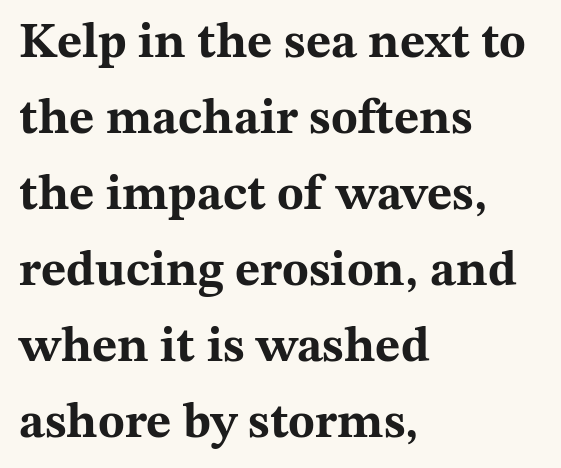
Each word holds together tightly as a unit, with standard inter-letter gaps. Think of a printed novel: that variable character pitch is what you see here. As a designer I'd log this as weight 700, bold. A typesetter would call this leading conventional body-copy spacing.
